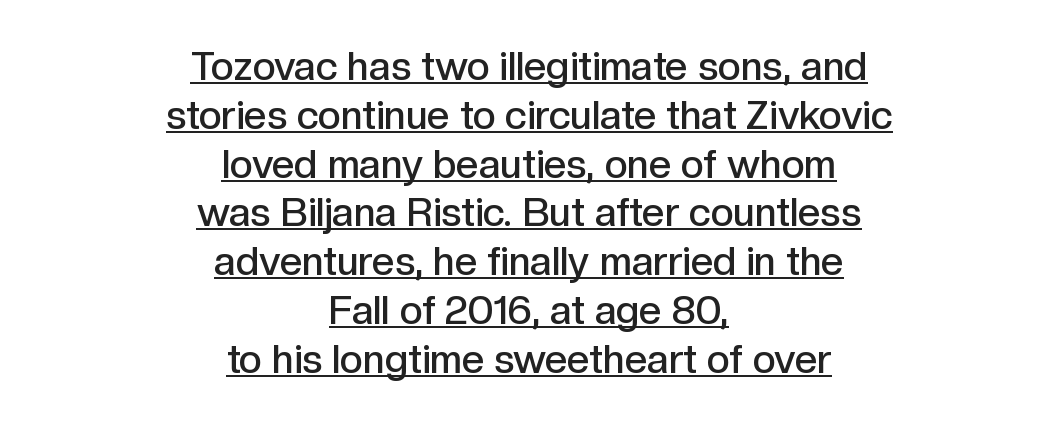
{"serif": "no", "italic": "no", "bold": "semi", "weight": "semibold", "width": "normal", "x_height": "medium", "monospaced": "no", "underline": "yes", "align": "center", "line_spacing_ratio": 1.22, "letter_spacing": "normal", "letter_spacing_em": 0.0, "glyph_px": 40}
